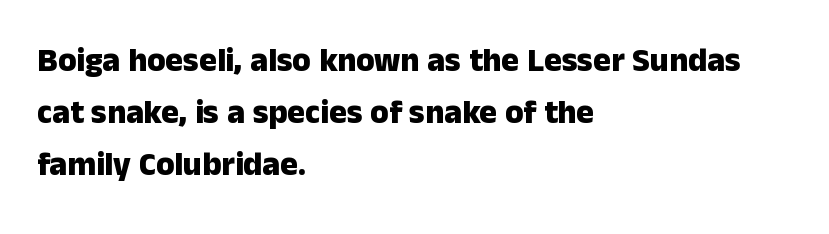
{"serif": "no", "italic": "no", "bold": "yes", "weight": "heavy", "width": "normal", "stroke_contrast": "low", "x_height": "medium", "monospaced": "no", "underline": "no", "align": "left", "line_spacing": "normal", "line_spacing_ratio": 1.57, "letter_spacing": "normal", "letter_spacing_em": 0.0, "glyph_px": 33}
